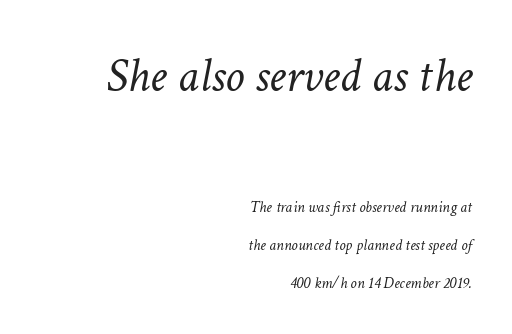
Beneath every word, the page is bare. Vertically, the passage feels expansive, rows floating well apart. There is no visible air inserted between adjacent glyphs. Letters have the restrained weight of plain body copy at most. Typeset ragged left — the right edge is the straight one. The rendering shrinks the type as you move from the upper chunk to the lower.
